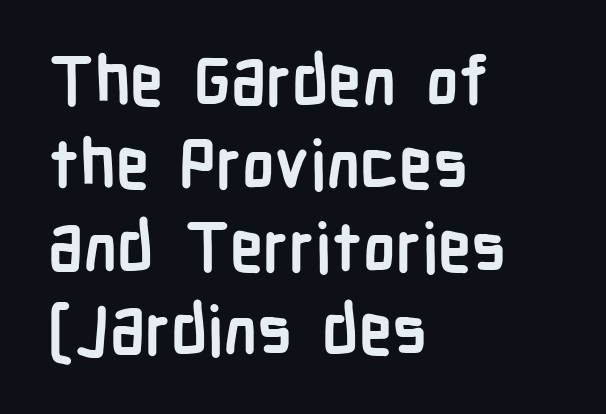
What stands out about the letter spacing? Nothing — it is the standard amount. I'd call this a sans setting — the letters go barefoot. Note the varied advance widths — an 'i' is clearly narrower than an 'm'. Clear beneath every line of the passage.
